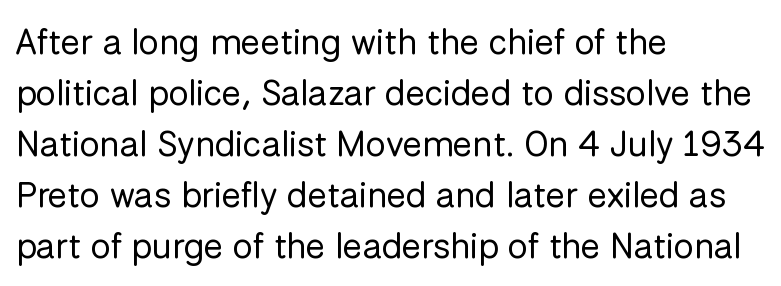
{"serif": "no", "italic": "no", "bold": "no", "weight": "regular", "width": "normal", "stroke_contrast": "low", "x_height": "medium", "monospaced": "no", "underline": "no", "align": "left", "line_spacing": "normal", "line_spacing_ratio": 1.42, "letter_spacing": "normal", "letter_spacing_em": 0.0, "glyph_px": 36}
